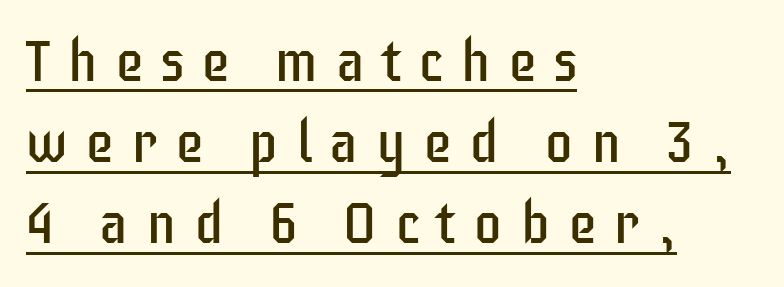
Q: Is the text bold? A: No.
Q: Is the text italic (slanted)? A: No, it is upright.
Q: Is the typeface a serif or a sans-serif typeface? A: Sans-serif.
Q: Is the text underlined? A: Yes.
Q: How is the paragraph aligned? A: Left-aligned.
Q: Is the spacing between letters normal or unusually wide? A: Unusually wide.
Q: Is the spacing between lines tight, normal or loose? A: Normal.
Q: Width (condensed, normal, or wide)? A: Condensed.
Q: Stroke contrast? A: Low.
Q: x-height? A: Large.
Q: Monospaced? A: No.
